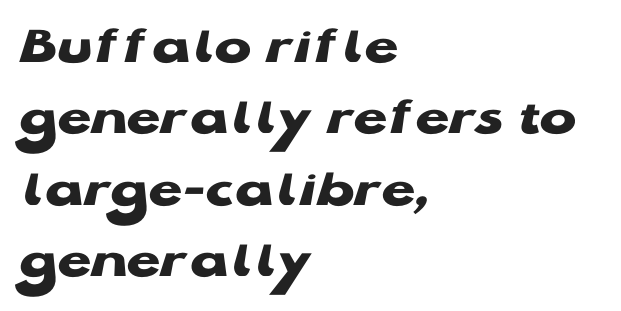
The image shows 55 px heavy, wide sans-serif type, upright; set left-aligned, normal line spacing (1.3x), normal letter spacing, not underlined; low stroke contrast and a medium x-height.
